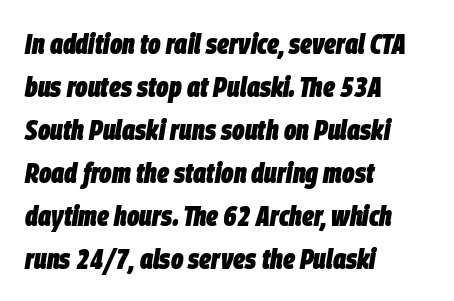
The image shows 29 px heavy, condensed type, italic (leaning right); set left-aligned, normal line spacing (1.48x), normal letter spacing, not underlined; low stroke contrast and a large x-height.
